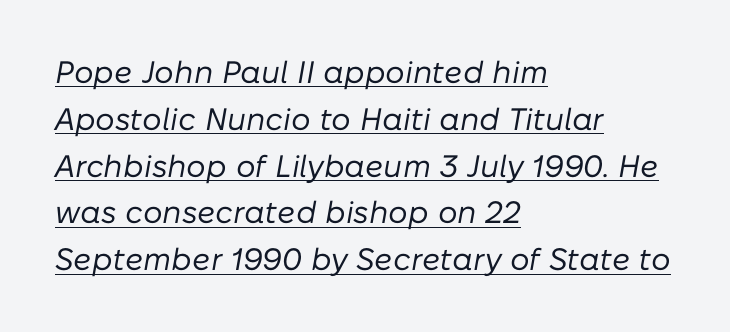
Q: Is the text bold? A: No.
Q: Is the text italic (slanted)? A: Yes, it leans right by about 10 degrees.
Q: Is the text underlined? A: Yes.
Q: How is the paragraph aligned? A: Left-aligned.
Q: Is the spacing between letters normal or unusually wide? A: Normal.
Q: Is the spacing between lines tight, normal or loose? A: Normal.
Q: Width (condensed, normal, or wide)? A: Normal.
Q: Stroke contrast? A: Low.
Q: x-height? A: Medium.
Q: Monospaced? A: No.
